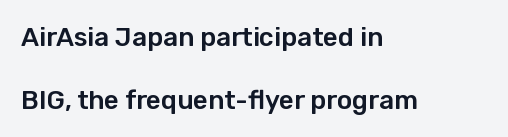
{"italic": "no", "underline": "no", "align": "left", "line_spacing": "loose", "line_spacing_ratio": 2.42, "letter_spacing": "normal", "letter_spacing_em": 0.0, "glyph_px": 26}
